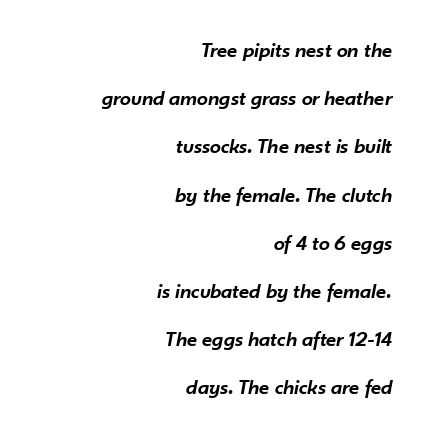
Students, note that the glyphs here touch the page at normal intervals. The compositor pushed each line to the right boundary. Weight: semibold (demi). Observe the lean: these are italic letterforms.
